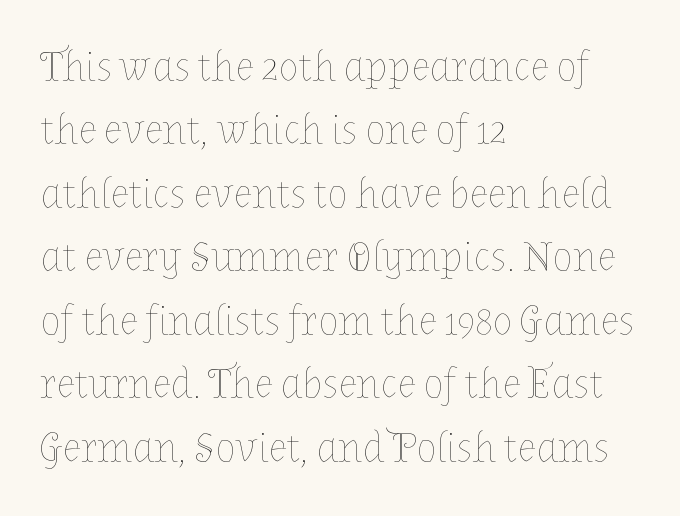
This sample is left-justified, so line endings fall wherever the words run out. Words appear dense and cohesive because spacing is normal. Vertical stems look standard width or narrower in stroke. Regarding leading, the lines here are spaced in the standard way. Anything drawn beneath the words? Only blank space. You could not count columns in this text — the font is proportionally spaced.
